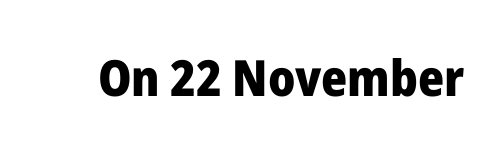
When letters stand straight like this, we call the style roman or upright. The line texture is even and compact thanks to regular tracking. Caption: bold face, heavy strokes. Each letter keeps its own natural width here, so spacing adapts to shape.
